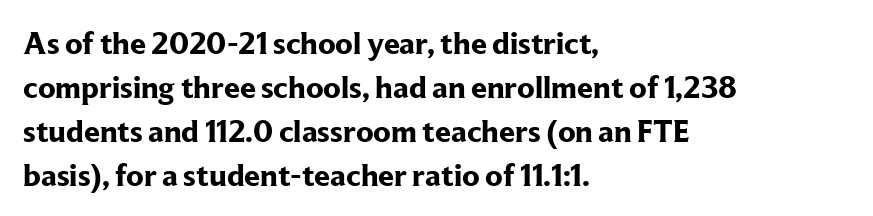
Q: Is the text bold? A: Yes.
Q: Is the text italic (slanted)? A: No, it is upright.
Q: Is the typeface a serif or a sans-serif typeface? A: Serif.
Q: Is the text underlined? A: No.
Q: How is the paragraph aligned? A: Left-aligned.
Q: Is the spacing between letters normal or unusually wide? A: Normal.
Q: Is the spacing between lines tight, normal or loose? A: Normal.
Q: Width (condensed, normal, or wide)? A: Normal.
Q: Stroke contrast? A: Low.
Q: x-height? A: Medium.
Q: Monospaced? A: No.
